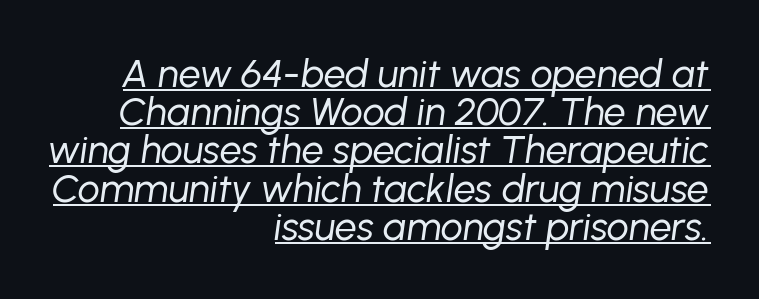
{"italic": "yes", "lean": "right", "slant_degrees": 8, "bold": "no", "weight": "regular", "width": "normal", "stroke_contrast": "low", "x_height": "medium", "monospaced": "no", "underline": "yes", "align": "right", "line_spacing": "tight", "line_spacing_ratio": 0.98, "letter_spacing": "normal", "letter_spacing_em": 0.0, "glyph_px": 39}
